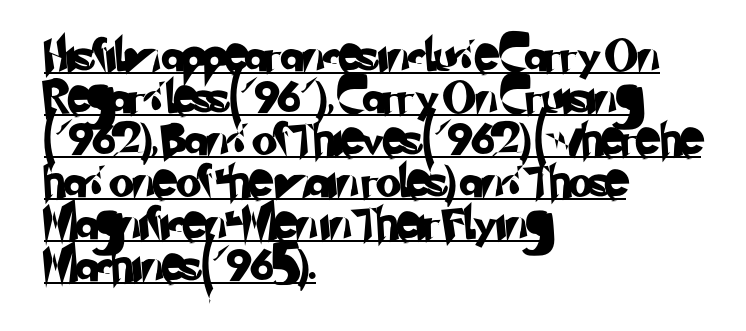
Q: Is the typeface a serif or a sans-serif typeface? A: Sans-serif.
Q: Is the text underlined? A: Yes.
Q: How is the paragraph aligned? A: Left-aligned.
Q: Is the spacing between letters normal or unusually wide? A: Normal.
Q: Is the spacing between lines tight, normal or loose? A: Normal.
Q: Width (condensed, normal, or wide)? A: Normal.
Q: Stroke contrast? A: Low.
Q: x-height? A: Small.
Q: Monospaced? A: No.
